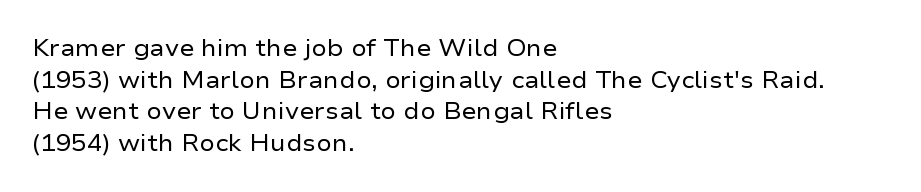
The strokes are not fattened; the text isn't bold. Beneath every word, the page is bare. Every row of glyphs begins at an identical x-position on the left. In terms of posture, this sample is upright.
